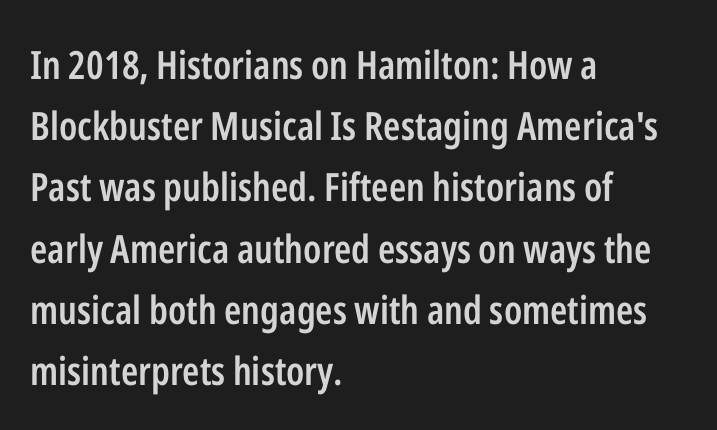
{"serif": "no", "italic": "no", "bold": "semi", "weight": "semibold", "width": "condensed", "stroke_contrast": "low", "x_height": "medium", "monospaced": "no", "underline": "no", "align": "left", "line_spacing": "normal", "line_spacing_ratio": 1.57, "letter_spacing": "normal", "letter_spacing_em": 0.0, "glyph_px": 39}
